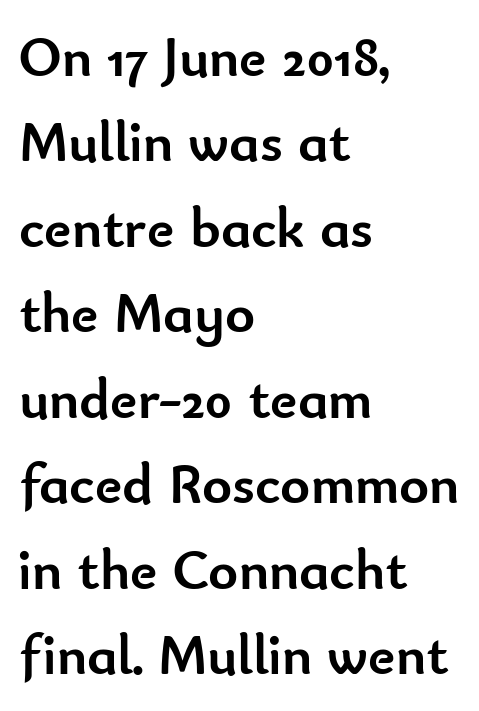
Q: Is the text bold? A: Yes.
Q: Is the text italic (slanted)? A: No, it is upright.
Q: Is the typeface a serif or a sans-serif typeface? A: Sans-serif.
Q: Is the text underlined? A: No.
Q: How is the paragraph aligned? A: Left-aligned.
Q: Is the spacing between letters normal or unusually wide? A: Normal.
Q: Is the spacing between lines tight, normal or loose? A: Normal.
Q: Width (condensed, normal, or wide)? A: Normal.
Q: Stroke contrast? A: Low.
Q: x-height? A: Small.
Q: Monospaced? A: No.
